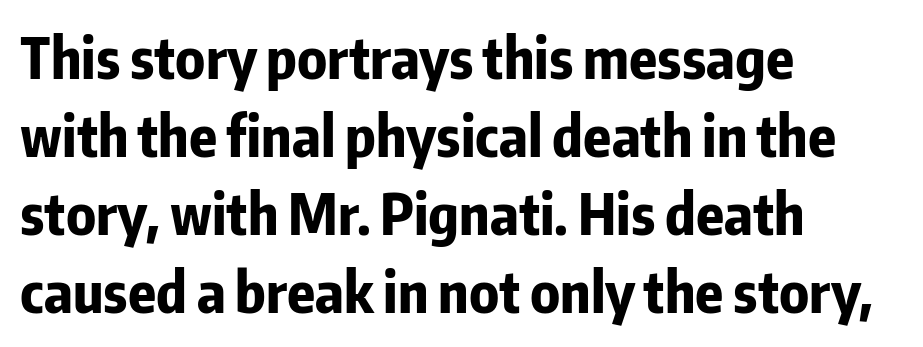
{"serif": "no", "italic": "no", "bold": "yes", "weight": "bold", "width": "condensed", "stroke_contrast": "low", "x_height": "medium", "monospaced": "no", "underline": "no", "align": "left", "line_spacing": "normal", "line_spacing_ratio": 1.37, "letter_spacing": "normal", "letter_spacing_em": 0.0, "glyph_px": 57}
